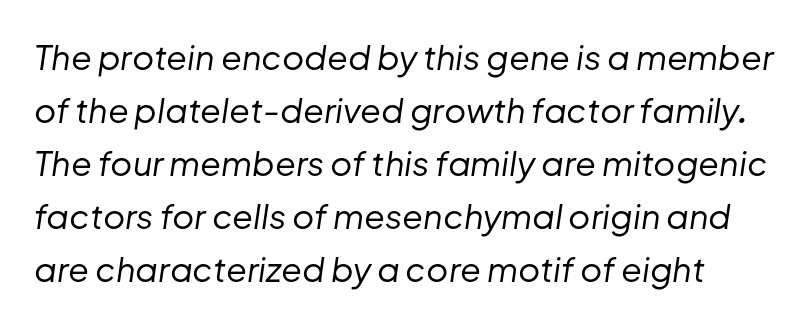
Q: Is the text bold? A: No.
Q: Is the text italic (slanted)? A: Yes, it leans right by about 8 degrees.
Q: Is the text underlined? A: No.
Q: Is the spacing between letters normal or unusually wide? A: Normal.
Q: Is the spacing between lines tight, normal or loose? A: Normal.
Q: Width (condensed, normal, or wide)? A: Normal.
Q: Stroke contrast? A: Low.
Q: x-height? A: Medium.
Q: Monospaced? A: No.
